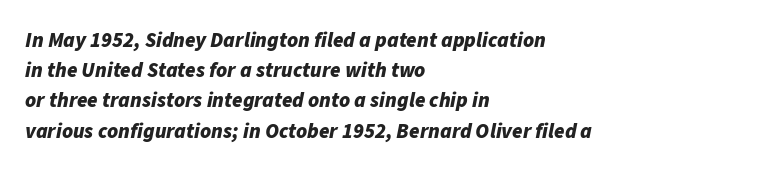
Slanted lettering throughout. Caption: standard tracking, unaltered. Normally led — the rows are evenly, conventionally spaced. The rendering uses a bold face; every stroke is thick and dark. Letters rest on an invisible, unmarked baseline.
